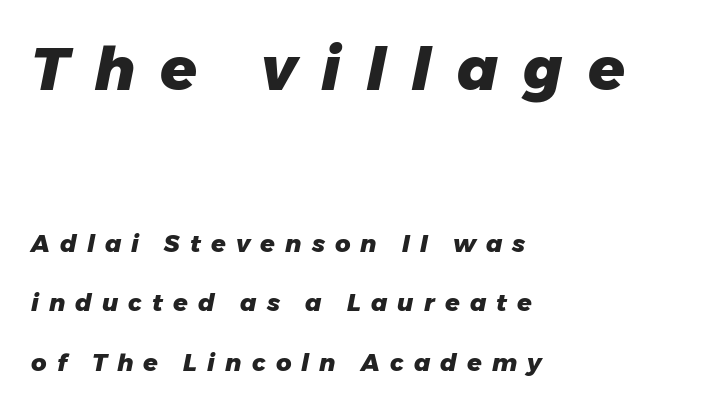
Anything drawn beneath the words? Only blank space. Italic: yes, the glyphs are oblique. Does the bottom block carry the larger type? No, the top block does. Between one letter and the next there's a generous, obvious gap. Line beginnings align vertically; line endings do not. Proportional: the letters do not fall into vertical columns.
